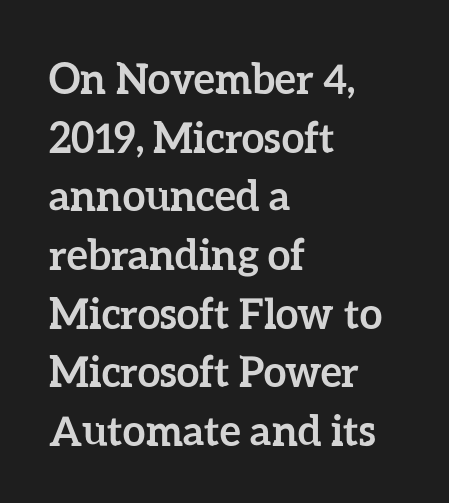
The letters are bold, with thick, heavy strokes. Notice how descenders clear the ascenders below comfortably — that's standard leading. The letters advance in unequal steps, a hallmark of proportional type. The space directly below the letters is spotless. Ordinary non-slanted type is in use. This sample is left-justified, so line endings fall wherever the words run out.
